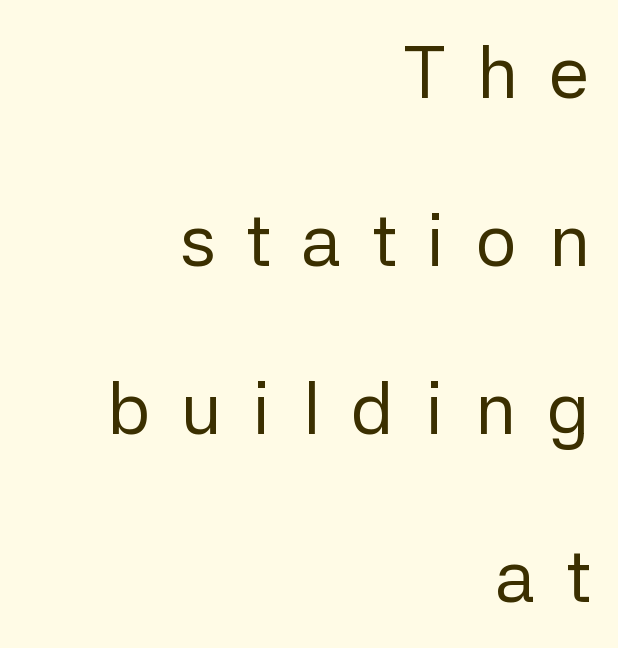
Q: Is the text bold? A: No.
Q: Is the text italic (slanted)? A: No, it is upright.
Q: Is the typeface a serif or a sans-serif typeface? A: Sans-serif.
Q: Is the text underlined? A: No.
Q: How is the paragraph aligned? A: Right-aligned.
Q: Is the spacing between letters normal or unusually wide? A: Unusually wide.
Q: Is the spacing between lines tight, normal or loose? A: Loose.
Q: Width (condensed, normal, or wide)? A: Normal.
Q: Stroke contrast? A: Low.
Q: x-height? A: Medium.
Q: Monospaced? A: No.
